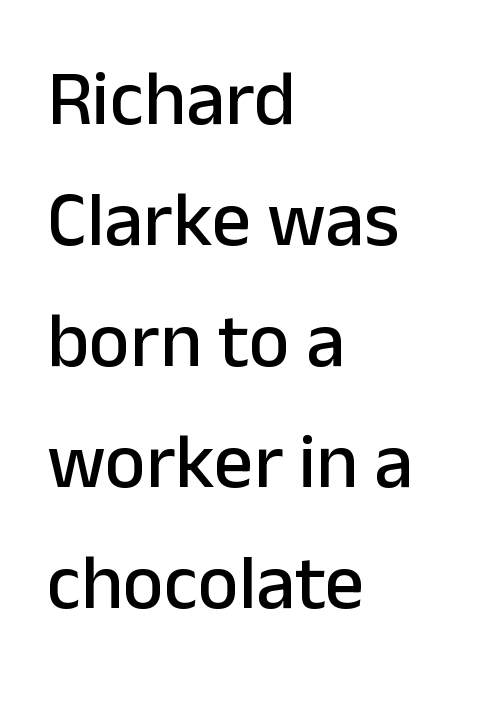
{"serif": "no", "italic": "no", "width": "normal", "stroke_contrast": "low", "x_height": "medium", "monospaced": "no", "underline": "no", "align": "left", "line_spacing": "normal", "line_spacing_ratio": 1.55, "letter_spacing": "normal", "letter_spacing_em": 0.0, "glyph_px": 78}
